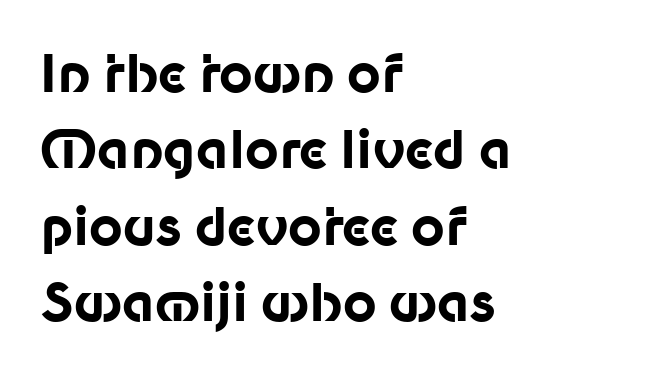
Q: Is the text bold? A: Yes.
Q: Is the text italic (slanted)? A: No, it is upright.
Q: Is the typeface a serif or a sans-serif typeface? A: Sans-serif.
Q: Is the text underlined? A: No.
Q: How is the paragraph aligned? A: Left-aligned.
Q: Is the spacing between letters normal or unusually wide? A: Normal.
Q: Is the spacing between lines tight, normal or loose? A: Normal.
Q: Width (condensed, normal, or wide)? A: Normal.
Q: Stroke contrast? A: Low.
Q: x-height? A: Medium.
Q: Monospaced? A: No.
